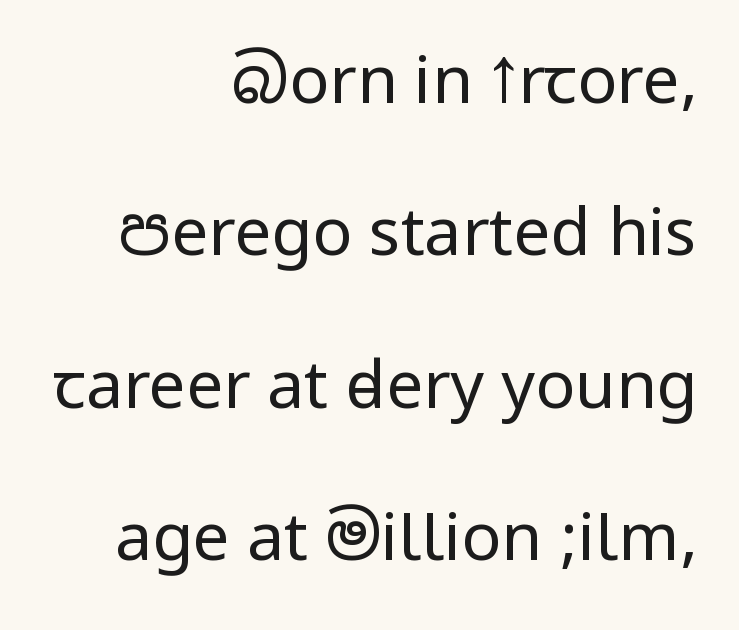
The image shows 66 px regular-weight, condensed sans-serif type, upright; set right-aligned, loose line spacing (2.31x), normal letter spacing, not underlined; low stroke contrast.
